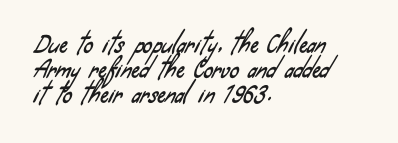
{"underline": "no", "align": "left", "line_spacing": "tight", "line_spacing_ratio": 1.09, "letter_spacing": "normal", "letter_spacing_em": 0.0, "glyph_px": 23}
